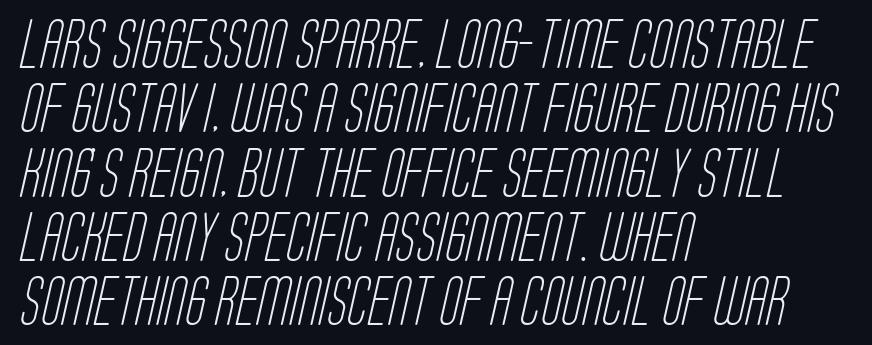
Q: Is the text bold? A: No.
Q: Is the typeface a serif or a sans-serif typeface? A: Sans-serif.
Q: Is the text underlined? A: No.
Q: How is the paragraph aligned? A: Left-aligned.
Q: Is the spacing between letters normal or unusually wide? A: Normal.
Q: Is the spacing between lines tight, normal or loose? A: Normal.
Q: Width (condensed, normal, or wide)? A: Condensed.
Q: Stroke contrast? A: Low.
Q: x-height? A: Large.
Q: Monospaced? A: No.
